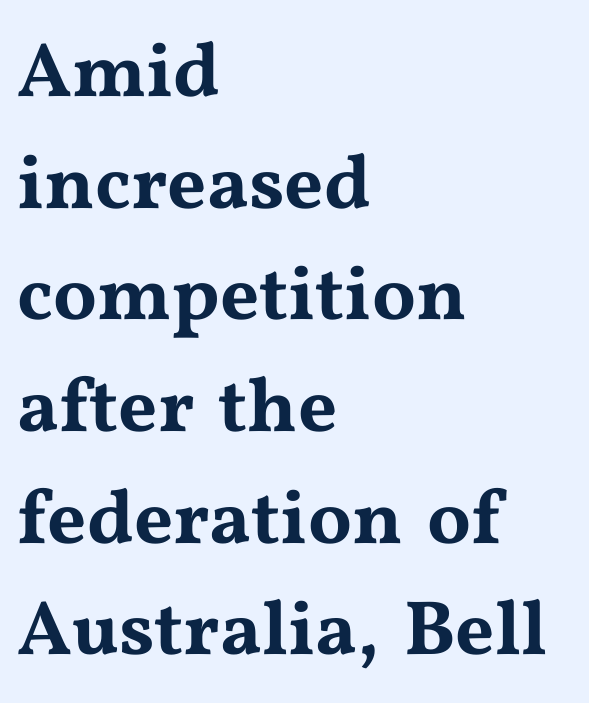
{"serif": "yes", "italic": "no", "width": "wide", "stroke_contrast": "medium", "x_height": "medium", "monospaced": "no", "underline": "no", "align": "left", "line_spacing": "normal", "line_spacing_ratio": 1.45, "letter_spacing": "normal", "letter_spacing_em": 0.0, "glyph_px": 77}
